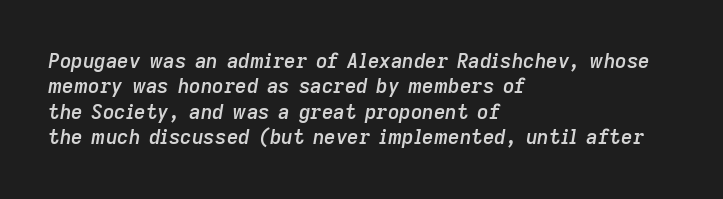
The image shows 20 px text type, italic (leaning right); set left-aligned, normal line spacing (1.27x), normal letter spacing, not underlined.
